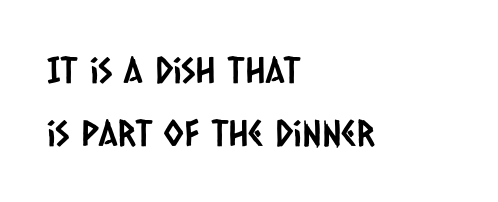
Caption: multi-line text, flush left, ragged right. Any mark beneath the type? The region is blank. The letters advance in unequal steps, a hallmark of proportional type. Compared with typical body copy, the letter spacing here is the same. You can tell from the bare stems that sans-serif type was used.
